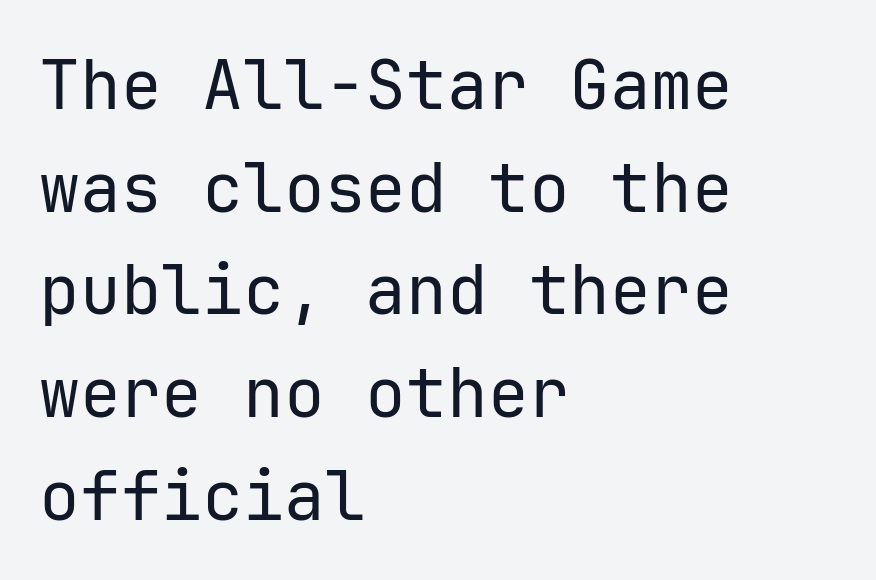
The image shows 68 px regular-weight sans-serif type, upright, monospaced; set left-aligned, normal line spacing (1.51x), normal letter spacing, not underlined; low stroke contrast and a medium x-height.
